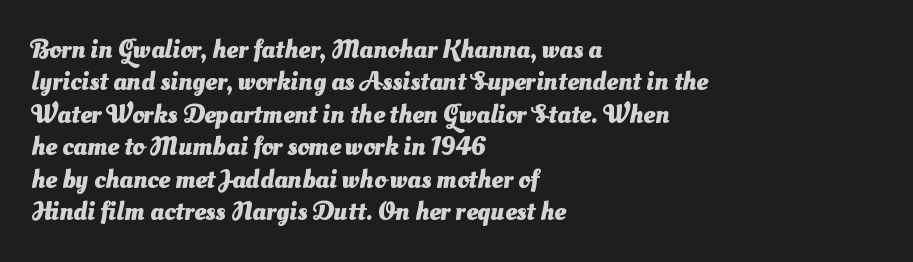
This sample keeps an unexceptional amount of space between lines. How heavy is the stroke? Heavy — this is a bold. Caption: multi-line text, flush left, ragged right. Observe the ordinary spacing: letters are neighbours, not strangers. Descender tails drop into unmarked territory.
